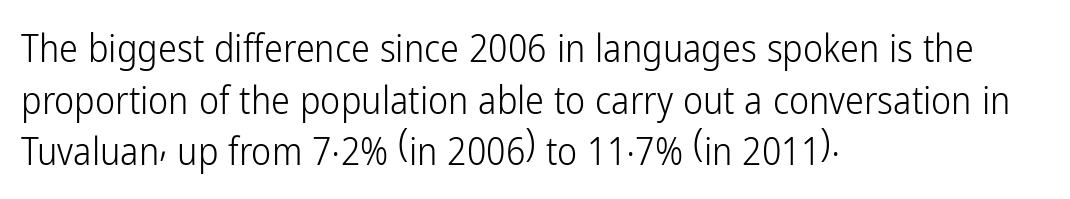
Underline: absent. Is this a sans? Yes — the strokes have no serifs. Casual observation: everything's shoved over to the left. The letters stand upright; this is a roman face.
